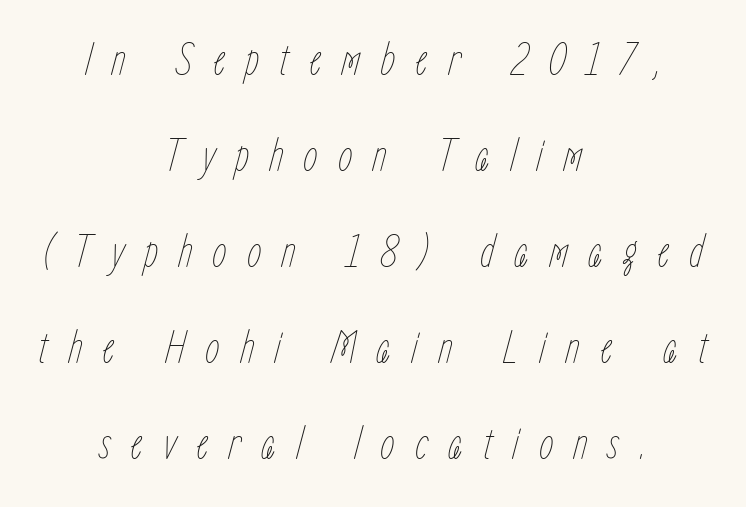
{"italic": "yes", "lean": "right", "slant_degrees": 15, "bold": "no", "weight": "thin", "width": "condensed", "stroke_contrast": "low", "x_height": "medium", "monospaced": "no", "underline": "no", "align": "center", "line_spacing": "loose", "line_spacing_ratio": 2.04, "letter_spacing": "wide", "letter_spacing_em": 0.42, "glyph_px": 47}
